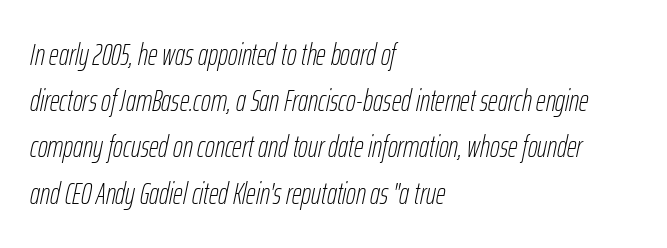
Q: Is the text bold? A: No.
Q: Is the text italic (slanted)? A: Yes, it leans right by about 12 degrees.
Q: Is the text underlined? A: No.
Q: How is the paragraph aligned? A: Left-aligned.
Q: Is the spacing between letters normal or unusually wide? A: Normal.
Q: Is the spacing between lines tight, normal or loose? A: Normal.
Q: Width (condensed, normal, or wide)? A: Condensed.
Q: Stroke contrast? A: Low.
Q: x-height? A: Medium.
Q: Monospaced? A: No.
